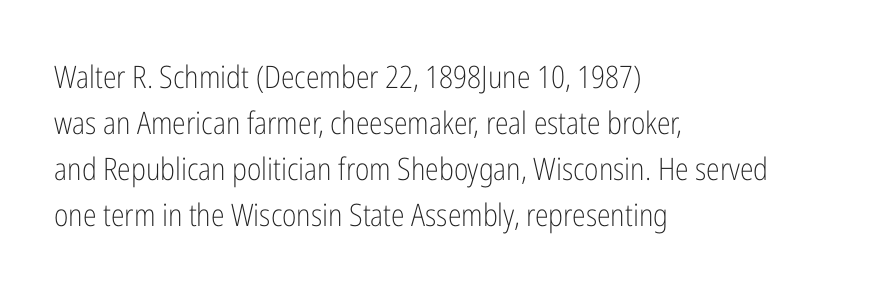
The image shows 31 px light, condensed sans-serif type, upright; set left-aligned, normal line spacing (1.48x), normal letter spacing, not underlined; low stroke contrast and a medium x-height.
